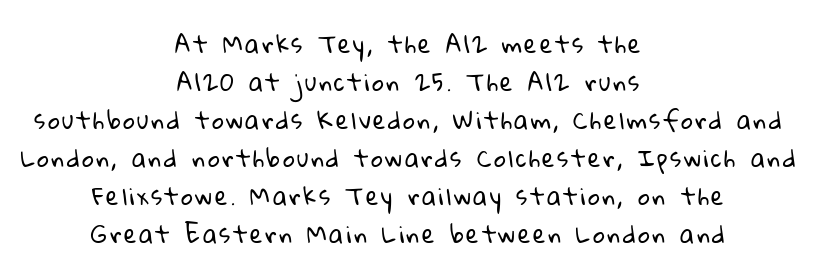
The compositor balanced each line on the midline. Baseline-to-baseline distance is the conventional proportion of letter height. The passage shown is not underscored anywhere. The strokes are not fattened; the text isn't bold.
